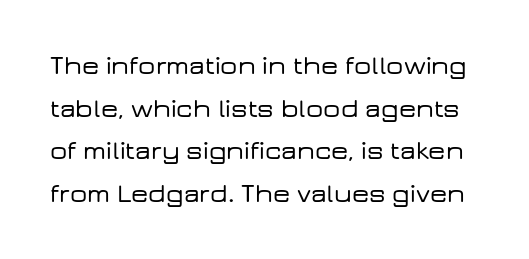
Q: Is the text italic (slanted)? A: No, it is upright.
Q: Is the text underlined? A: No.
Q: Is the spacing between letters normal or unusually wide? A: Normal.
Q: Is the spacing between lines tight, normal or loose? A: Normal.
